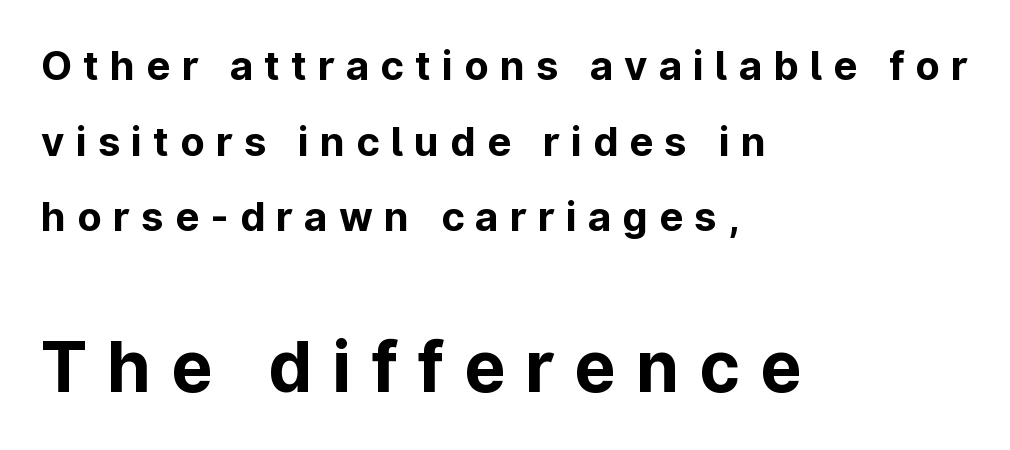
Each letter keeps its own natural width here, so spacing adapts to shape. The emphasis by scale lands on block number two, below. Pretty heavy lettering here — definitely bold. The rendering shows plain stroke endings on the letterforms — a sans-serif design. Is the letter spacing exaggerated? Yes — the characters are pushed far apart.
